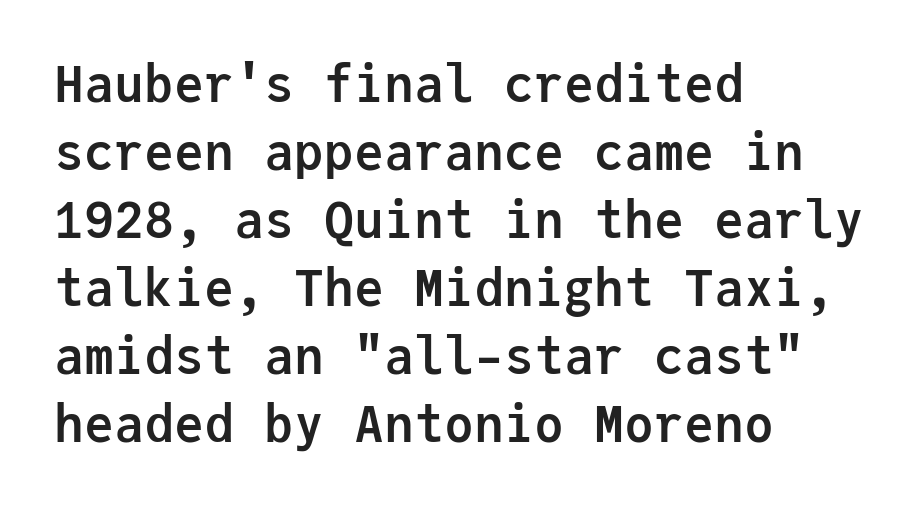
Q: Is the text bold? A: Yes.
Q: Is the text italic (slanted)? A: No, it is upright.
Q: Is the typeface a serif or a sans-serif typeface? A: Sans-serif.
Q: Is the text underlined? A: No.
Q: How is the paragraph aligned? A: Left-aligned.
Q: Is the spacing between letters normal or unusually wide? A: Normal.
Q: Is the spacing between lines tight, normal or loose? A: Normal.
Q: Width (condensed, normal, or wide)? A: Normal.
Q: Stroke contrast? A: Low.
Q: x-height? A: Medium.
Q: Monospaced? A: Yes.
